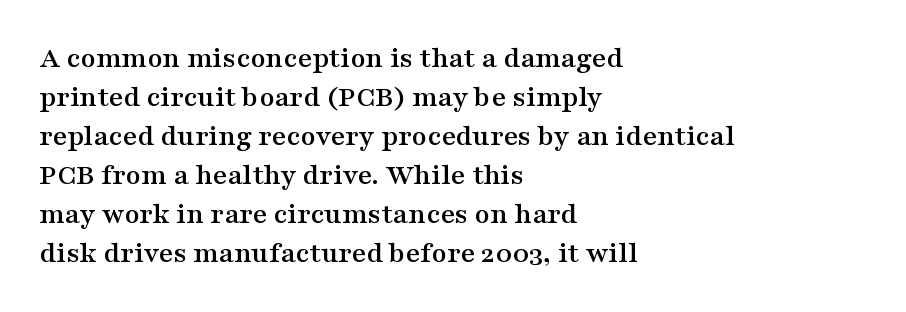
The image shows 31 px wide serif type, upright; set left-aligned, normal line spacing (1.26x), normal letter spacing, not underlined; medium stroke contrast and a medium x-height.
